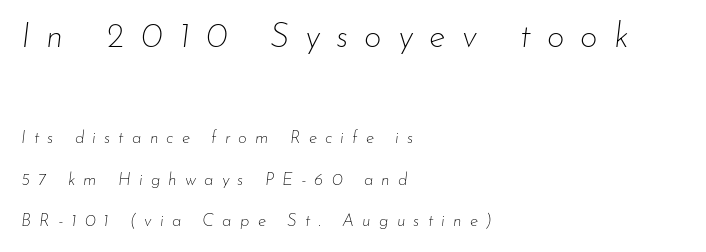
A light-to-regular cut is what we see here. In terms of letterspacing, this is a distinctly airy, spread setting. The text carries the slant typical of an italic or oblique font. Varying glyph widths throughout — classic text-font behaviour. The line-height multiplier appears high, well above default.
